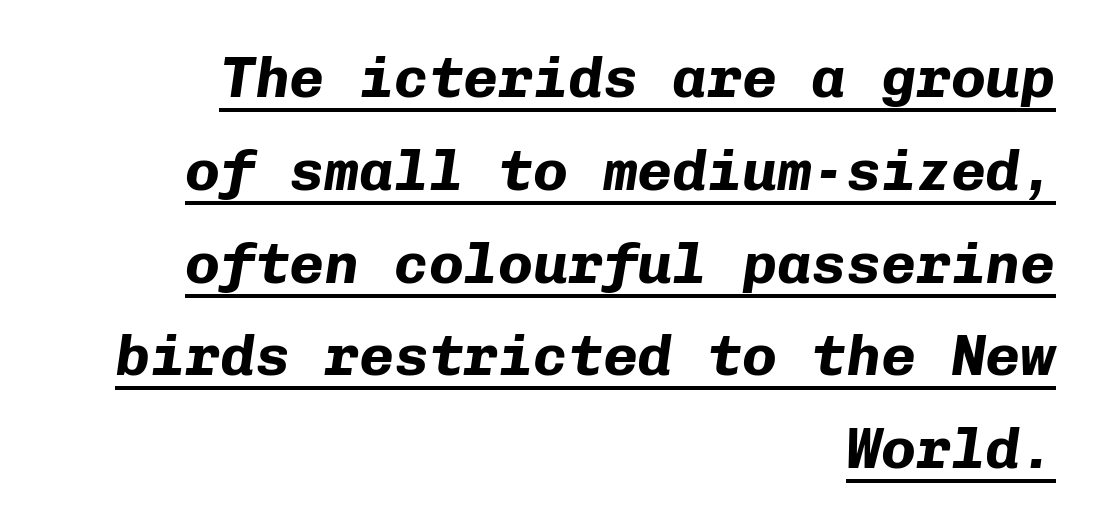
Q: Is the text bold? A: Yes.
Q: Is the text italic (slanted)? A: Yes, it leans right by about 8 degrees.
Q: Is the text underlined? A: Yes.
Q: How is the paragraph aligned? A: Right-aligned.
Q: Is the spacing between letters normal or unusually wide? A: Normal.
Q: Is the spacing between lines tight, normal or loose? A: Normal.
Q: Width (condensed, normal, or wide)? A: Normal.
Q: Stroke contrast? A: Low.
Q: x-height? A: Medium.
Q: Monospaced? A: Yes.
